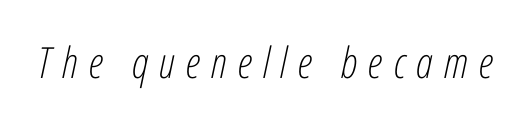
The space directly below the letters is spotless. The weight would be labelled regular, book, light, or lighter still. Compared with typical body copy, the letter spacing here is much looser. Varying glyph widths throughout — classic text-font behaviour. Style check: oblique.
